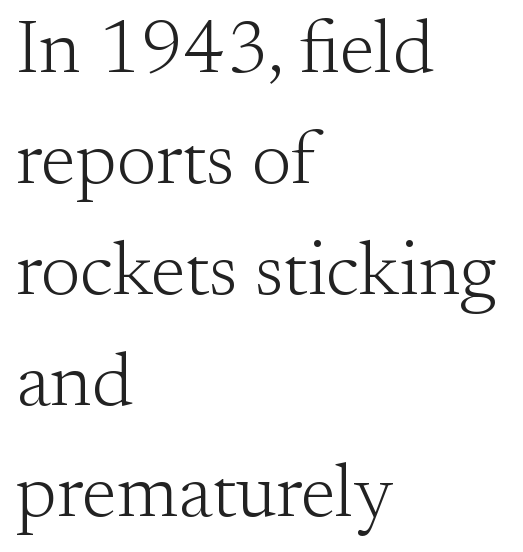
{"serif": "yes", "italic": "no", "bold": "no", "weight": "light", "width": "normal", "stroke_contrast": "medium", "x_height": "small", "monospaced": "no", "underline": "no", "align": "left", "line_spacing": "normal", "line_spacing_ratio": 1.48, "letter_spacing": "normal", "letter_spacing_em": 0.0, "glyph_px": 75}
